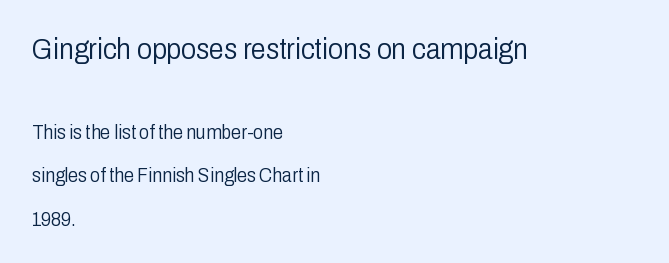
Q: Is the text bold? A: No.
Q: Is the text italic (slanted)? A: No, it is upright.
Q: Is the typeface a serif or a sans-serif typeface? A: Sans-serif.
Q: Is the text underlined? A: No.
Q: How is the paragraph aligned? A: Left-aligned.
Q: Is the spacing between letters normal or unusually wide? A: Normal.
Q: Is the spacing between lines tight, normal or loose? A: Loose.
Q: Which block of text is set in a larger size, the first (top) or the second (bottom)? A: The first (top) one.
Q: Width (condensed, normal, or wide)? A: Condensed.
Q: Stroke contrast? A: Low.
Q: x-height? A: Medium.
Q: Monospaced? A: No.
